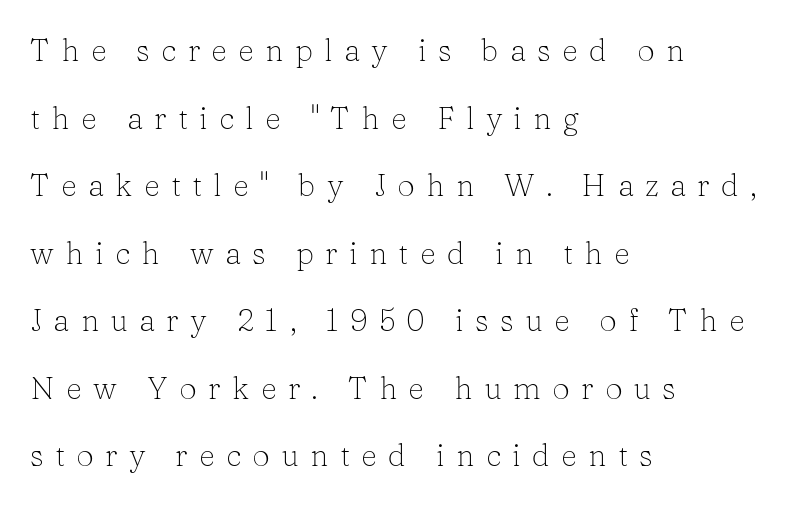
{"serif": "yes", "italic": "no", "bold": "no", "weight": "light", "width": "normal", "stroke_contrast": "low", "x_height": "medium", "monospaced": "no", "underline": "no", "align": "left", "line_spacing": "loose", "line_spacing_ratio": 2.18, "letter_spacing": "wide", "letter_spacing_em": 0.37, "glyph_px": 31}
